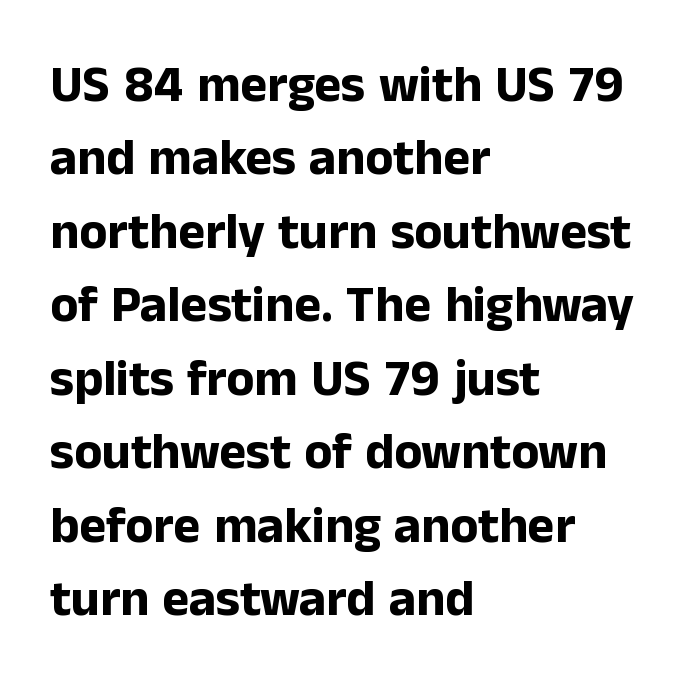
Q: Is the text bold? A: Yes.
Q: Is the text italic (slanted)? A: No, it is upright.
Q: Is the typeface a serif or a sans-serif typeface? A: Sans-serif.
Q: Is the text underlined? A: No.
Q: How is the paragraph aligned? A: Left-aligned.
Q: Is the spacing between letters normal or unusually wide? A: Normal.
Q: Is the spacing between lines tight, normal or loose? A: Normal.
Q: Width (condensed, normal, or wide)? A: Normal.
Q: Stroke contrast? A: Low.
Q: x-height? A: Medium.
Q: Monospaced? A: No.
